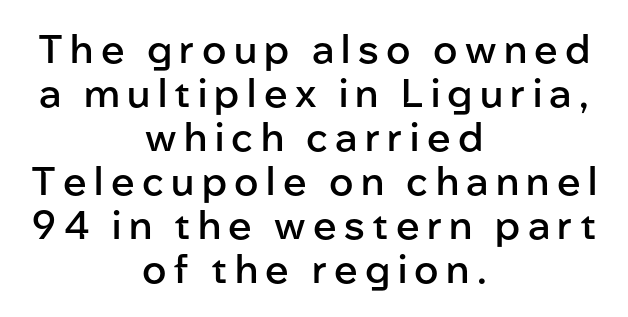
Q: Is the text bold? A: Semi-bold.
Q: Is the text italic (slanted)? A: No, it is upright.
Q: Is the typeface a serif or a sans-serif typeface? A: Sans-serif.
Q: Is the text underlined? A: No.
Q: How is the paragraph aligned? A: Centered.
Q: Is the spacing between lines tight, normal or loose? A: Tight.
Q: Width (condensed, normal, or wide)? A: Normal.
Q: Stroke contrast? A: Low.
Q: x-height? A: Medium.
Q: Monospaced? A: No.
